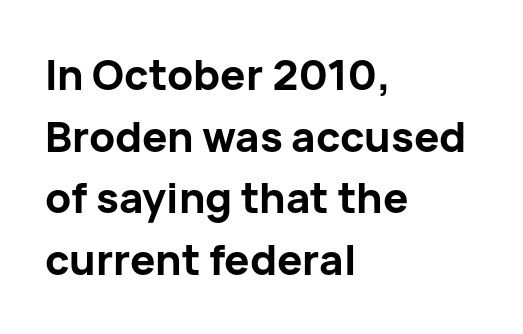
Looks like regular typesetting: each glyph gets only the width it needs. The type sits square on the baseline with zero lean. Classification — sans serif. Type without underlining. The ragged edge is on the right, which tells us the setting is flush left.
